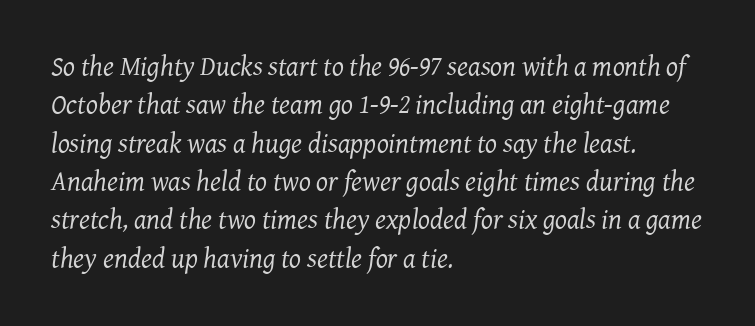
{"serif": "yes", "italic": "yes", "lean": "right", "slant_degrees": 7, "bold": "no", "weight": "regular", "width": "normal", "stroke_contrast": "medium", "x_height": "medium", "monospaced": "no", "underline": "no", "align": "left", "line_spacing": "normal", "line_spacing_ratio": 1.37, "letter_spacing": "normal", "letter_spacing_em": 0.0, "glyph_px": 28}
